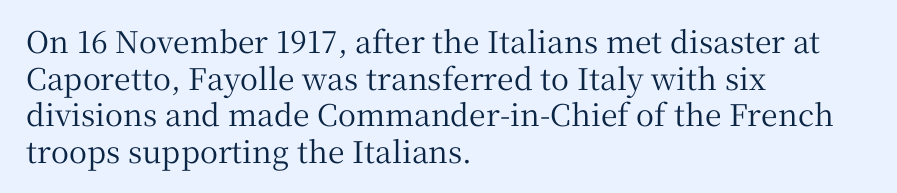
Leftover space on each line is placed entirely after the last word. These lines are rendered in a variable-pitch font. Quick note: not italic, upright. Anything drawn beneath the words? Only blank space. You can tell from the footed stems that serif type was used. Default kerning and tracking; the words read as compact shapes.
